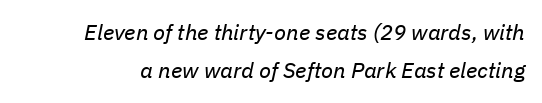
Q: Is the text bold? A: No.
Q: Is the text italic (slanted)? A: Yes, it leans right by about 11 degrees.
Q: Is the text underlined? A: No.
Q: Is the spacing between letters normal or unusually wide? A: Normal.
